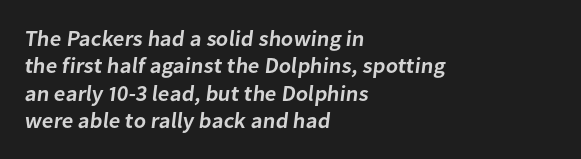
{"bold": "semi", "underline": "no", "align": "left", "line_spacing": "normal", "line_spacing_ratio": 1.25, "letter_spacing": "normal", "letter_spacing_em": 0.0, "glyph_px": 22}
